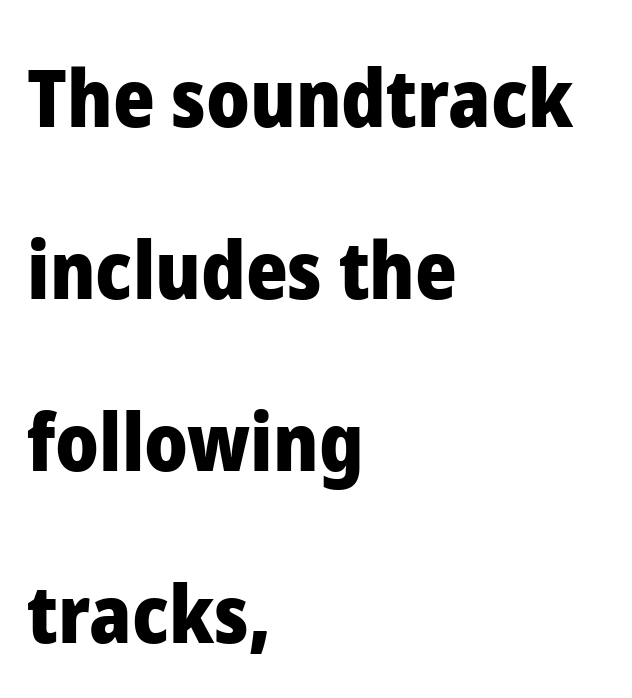
Where is the straight margin? On the left. The typography opts for an upright posture over an oblique one. The rendering uses natural spacing where letterforms have individual widths. A great deal of white space separates one row of letters from the next. Font category for this specimen: sans-serif.
